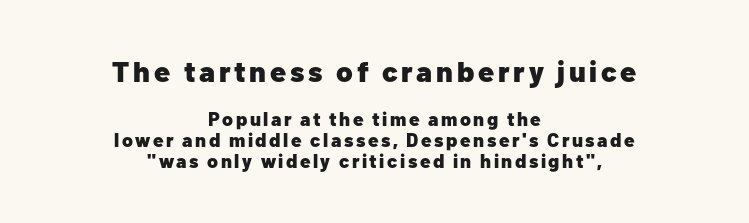
{"serif": "no", "italic": "no", "bold": "yes", "weight": "heavy", "width": "normal", "stroke_contrast": "low", "x_height": "medium", "monospaced": "no", "underline": "no", "align": "center", "line_spacing": "tight", "line_spacing_ratio": 1.1, "larger_block": "first", "size_ratio": 1.53, "glyph_px": 29}
